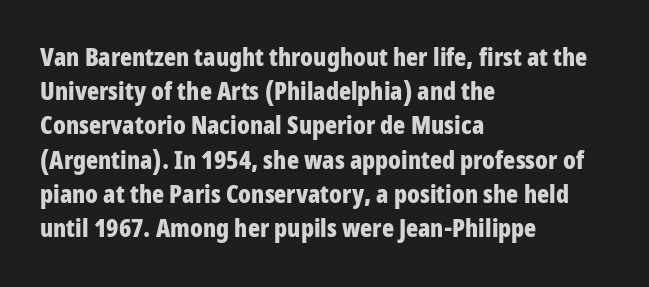
The image shows 25 px bold type, upright; set left-aligned, normal line spacing (1.37x), normal letter spacing, not underlined.
